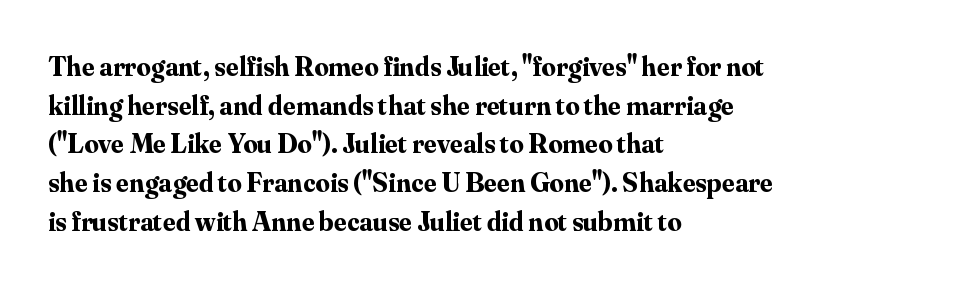
The image shows 28 px bold serif type, upright; set left-aligned, normal line spacing (1.38x), normal letter spacing, not underlined; medium stroke contrast and a small x-height.
